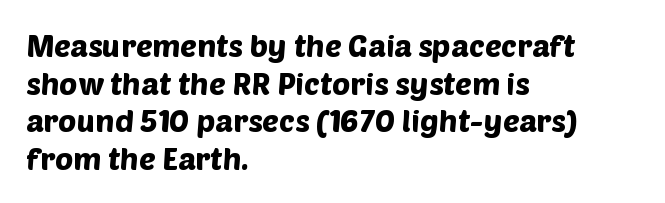
The line texture is even and compact thanks to regular tracking. Each line starts at the same left margin while the right side varies. Serif or sans? Sans — the stroke terminals are bare. This rendering features lettering with no underline.
